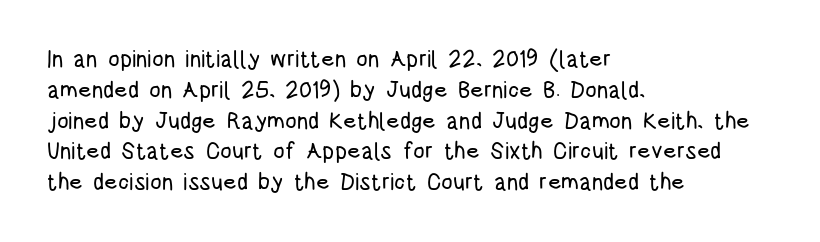
{"italic": "no", "underline": "no", "align": "left", "line_spacing": "normal", "line_spacing_ratio": 1.34, "letter_spacing": "normal", "letter_spacing_em": 0.0, "glyph_px": 23}
